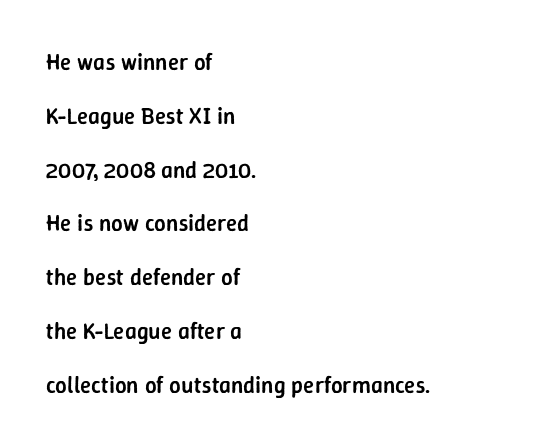
Q: Is the text bold? A: Semi-bold.
Q: Is the text italic (slanted)? A: No, it is upright.
Q: Is the text underlined? A: No.
Q: How is the paragraph aligned? A: Left-aligned.
Q: Is the spacing between letters normal or unusually wide? A: Normal.
Q: Is the spacing between lines tight, normal or loose? A: Loose.
